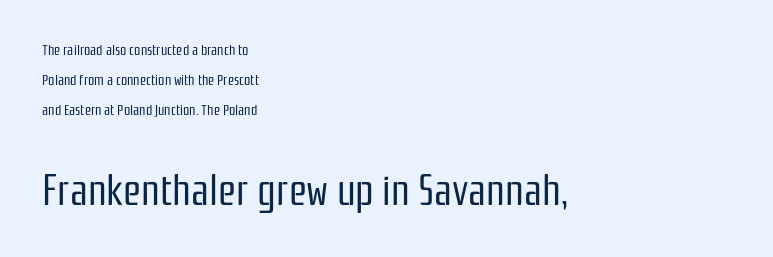
The image shows 41 px regular-weight, condensed sans-serif type, upright; set left-aligned, loose line spacing (2.16x), normal letter spacing, not underlined; the second (bottom) block is 2.93x larger; low stroke contrast and a medium x-height.
